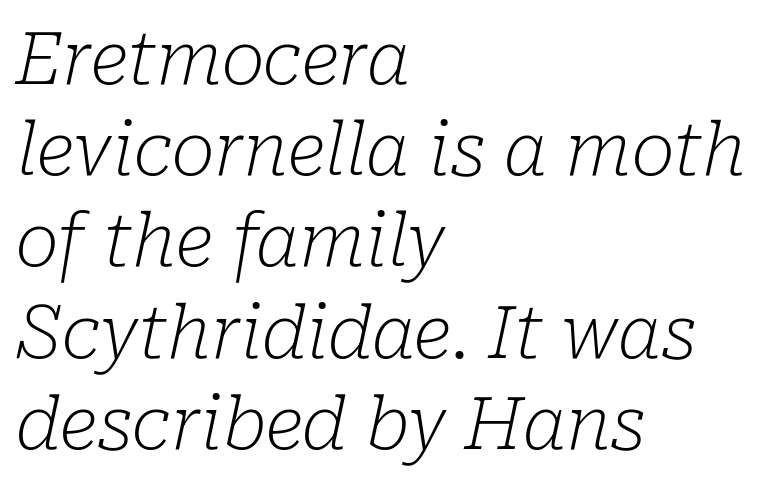
The image shows 73 px light serif type, italic (leaning right); set left-aligned, normal line spacing (1.25x), normal letter spacing, not underlined; low stroke contrast and a medium x-height.
